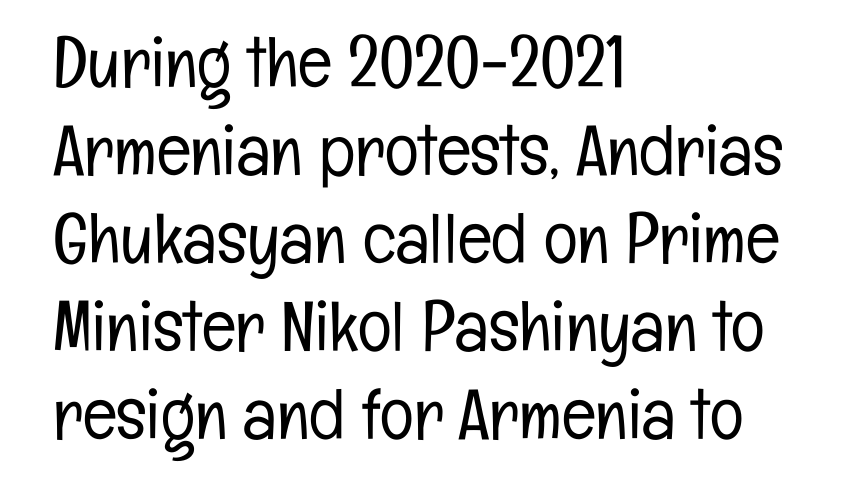
{"serif": "no", "italic": "no", "bold": "no", "weight": "light", "width": "condensed", "stroke_contrast": "low", "x_height": "medium", "monospaced": "no", "underline": "no", "align": "left", "line_spacing_ratio": 1.24, "letter_spacing": "normal", "letter_spacing_em": 0.0, "glyph_px": 71}
